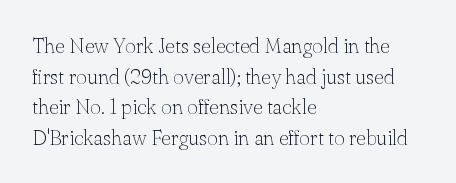
The image shows 21 px text type, upright; set left-aligned, normal line spacing (1.46x), normal letter spacing, not underlined.
